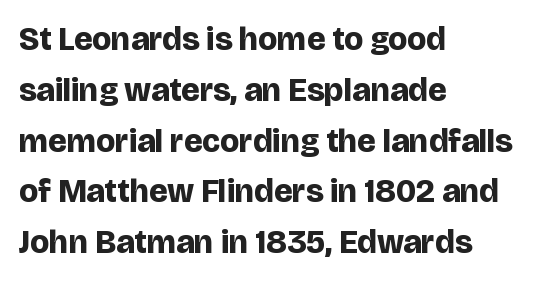
{"serif": "no", "italic": "no", "bold": "yes", "weight": "bold", "width": "normal", "stroke_contrast": "low", "x_height": "large", "monospaced": "no", "underline": "no", "align": "left", "line_spacing": "normal", "line_spacing_ratio": 1.54, "letter_spacing": "normal", "letter_spacing_em": 0.0, "glyph_px": 33}
